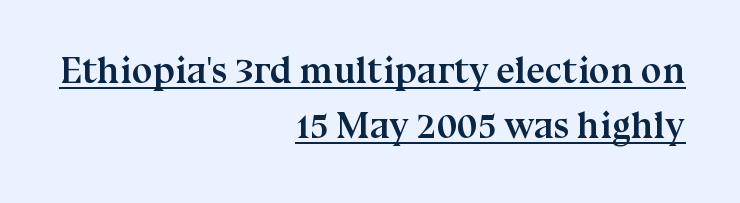
The lines in this sample share a right terminus and differ only in where they begin. Set as a true bold cut, around the 700 mark. In terms of leading, this rendering sits right in the middle. The letters advance in unequal steps, a hallmark of proportional type.
